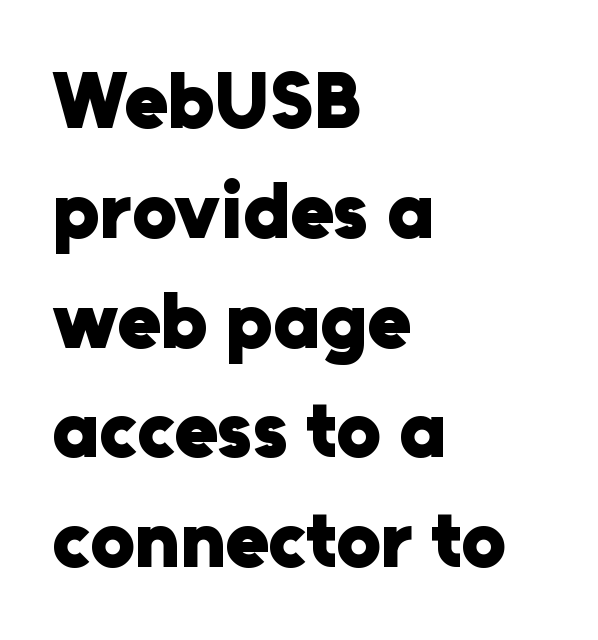
The image shows 79 px heavy sans-serif type, upright; set left-aligned, normal line spacing (1.39x), normal letter spacing, not underlined; low stroke contrast and a medium x-height.
